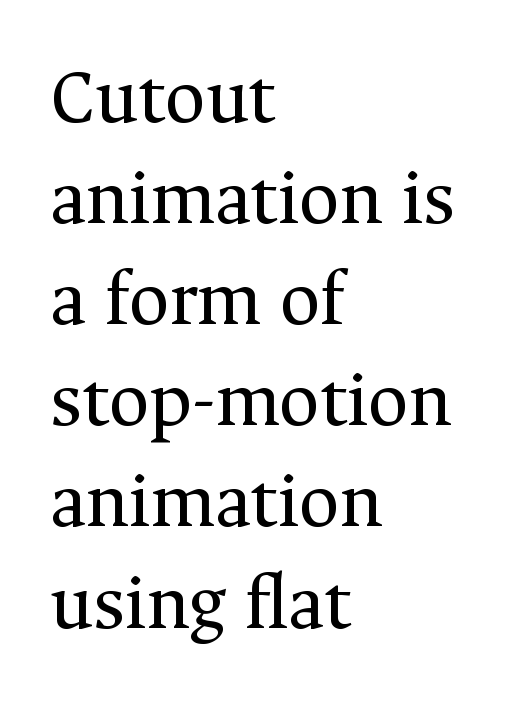
The image shows 79 px regular-weight serif type, upright; set left-aligned, normal line spacing (1.28x), normal letter spacing, not underlined; medium stroke contrast and a medium x-height.
